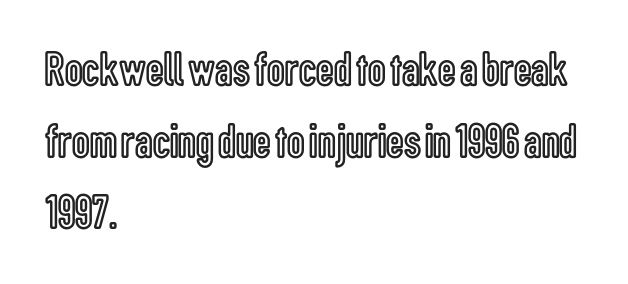
The gap between lines stays unmarked. Line spacing here is normal. This is the regular roman posture of the typeface. Standard letterfit; no display-style spreading of the glyphs. Horizontally, the lines are justified to the leading edge only.
